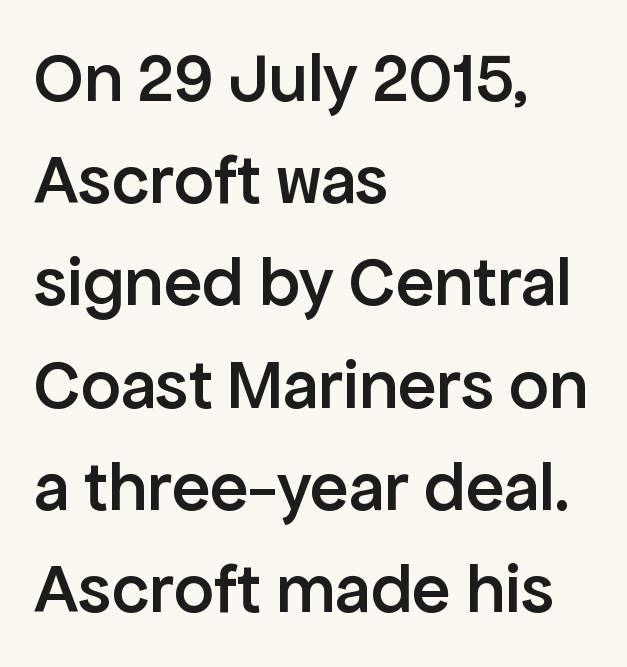
The image shows 71 px semibold sans-serif type, upright; set left-aligned, normal line spacing (1.44x), normal letter spacing, not underlined; low stroke contrast and a medium x-height.
